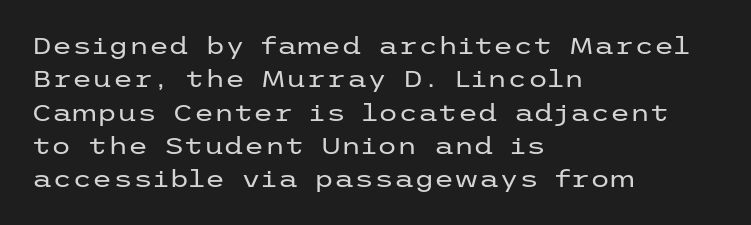
How would I describe the line gaps? Plain and ordinary. Just letters on the line, the space beneath them empty. Alignment: flush left. In terms of posture, this sample is upright.
